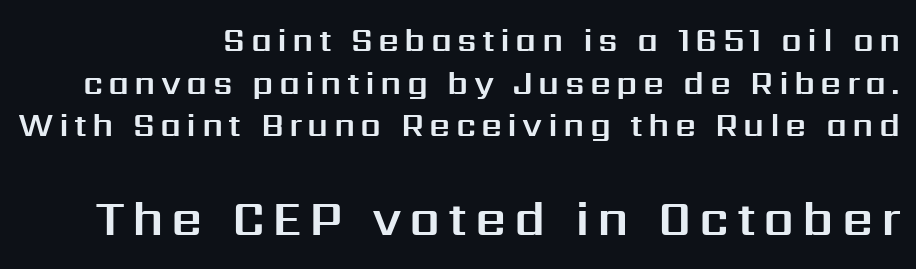
The characters display no serif detailing; their extremities are plain. Between these two stacked blocks, the lower one wins on size. Posture: straight, roman, zero tilt. You could not count columns in this text — the font is proportionally spaced. Bare-footed words on every line.
